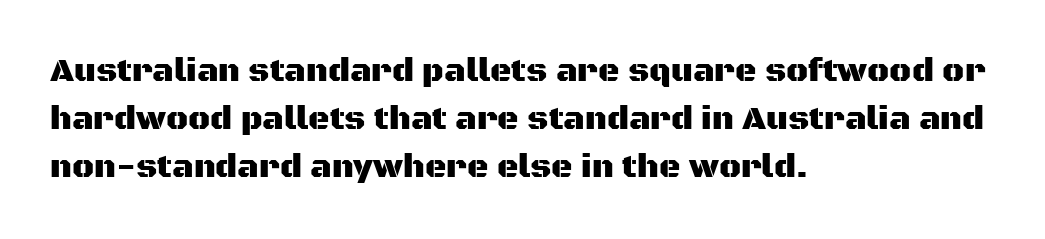
{"serif": "no", "italic": "no", "width": "normal", "stroke_contrast": "medium", "x_height": "large", "monospaced": "no", "underline": "no", "align": "left", "line_spacing": "normal", "line_spacing_ratio": 1.45, "letter_spacing": "normal", "letter_spacing_em": 0.0, "glyph_px": 33}
